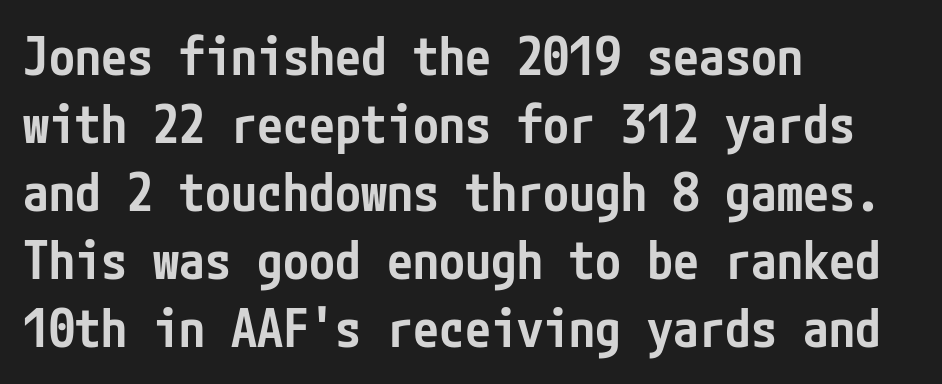
Q: Is the text bold? A: Semi-bold.
Q: Is the text italic (slanted)? A: No, it is upright.
Q: Is the typeface a serif or a sans-serif typeface? A: Sans-serif.
Q: Is the text underlined? A: No.
Q: How is the paragraph aligned? A: Left-aligned.
Q: Is the spacing between letters normal or unusually wide? A: Normal.
Q: Is the spacing between lines tight, normal or loose? A: Normal.
Q: Width (condensed, normal, or wide)? A: Condensed.
Q: Stroke contrast? A: Low.
Q: x-height? A: Medium.
